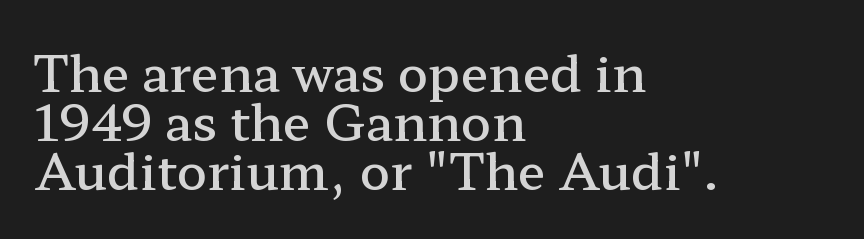
{"serif": "yes", "italic": "no", "bold": "semi", "weight": "semibold", "width": "wide", "stroke_contrast": "low", "x_height": "medium", "monospaced": "no", "underline": "no", "align": "left", "line_spacing": "tight", "line_spacing_ratio": 0.98, "letter_spacing": "normal", "letter_spacing_em": 0.0, "glyph_px": 50}
